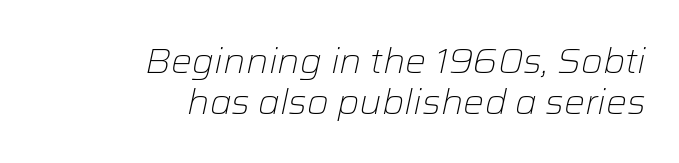
The passage shown has conventional tracking throughout. The face used here is proportionally spaced, like ordinary book or web type. The axis of the letterforms is tilted away from vertical. The typeface has the unassuming heft of standard copy or less. A student would call this right alignment; a typographer would say flush right, rag left. The area under the type is left untouched.
